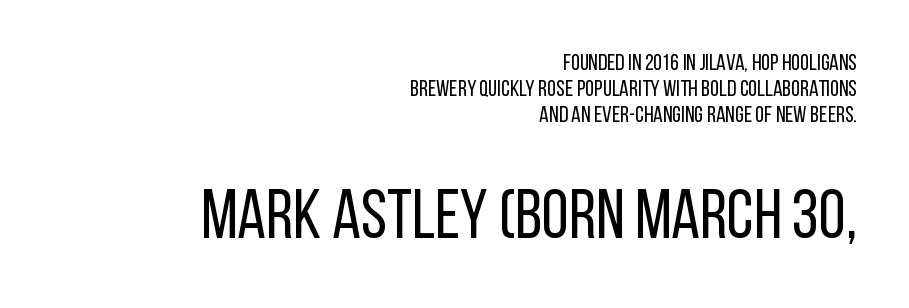
{"serif": "no", "italic": "no", "bold": "no", "weight": "regular", "width": "condensed", "stroke_contrast": "low", "x_height": "large", "monospaced": "no", "underline": "no", "align": "right", "line_spacing": "tight", "line_spacing_ratio": 1.14, "letter_spacing": "normal", "letter_spacing_em": 0.0, "larger_block": "second", "size_ratio": 3.0, "glyph_px": 69}
